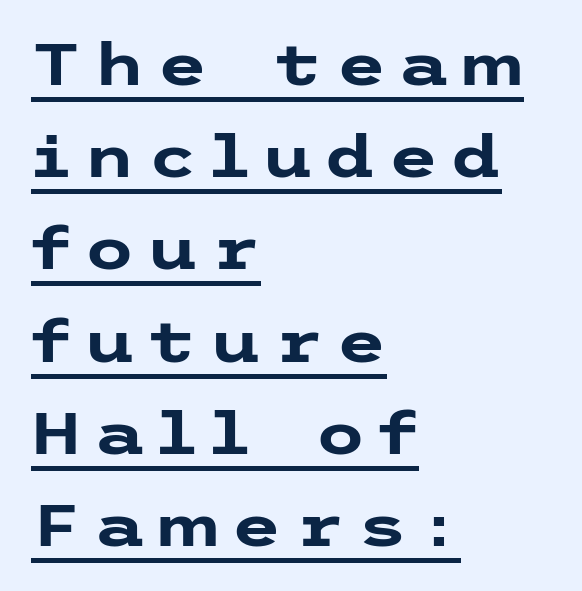
Q: Is the text bold? A: Yes.
Q: Is the text italic (slanted)? A: No, it is upright.
Q: Is the typeface a serif or a sans-serif typeface? A: Sans-serif.
Q: Is the text underlined? A: Yes.
Q: How is the paragraph aligned? A: Left-aligned.
Q: Is the spacing between letters normal or unusually wide? A: Unusually wide.
Q: Is the spacing between lines tight, normal or loose? A: Normal.
Q: Width (condensed, normal, or wide)? A: Wide.
Q: Stroke contrast? A: Low.
Q: x-height? A: Medium.
